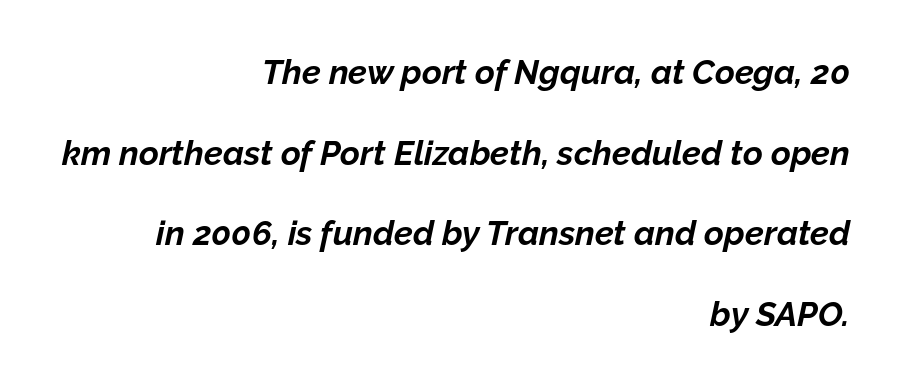
Letters rest on an invisible, unmarked baseline. Looks like regular typesetting: each glyph gets only the width it needs. Spacing between characters is what you'd get straight out of the box. A flush-right, rag-left setting is used for this passage. Italic: yes, the glyphs are oblique. Does the weight exceed regular? Yes, all the way to bold.
